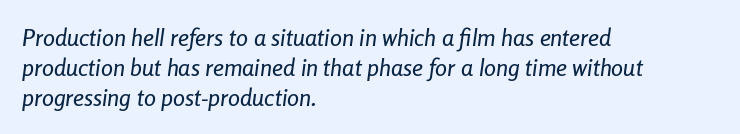
Q: Is the text italic (slanted)? A: Yes, it leans right by about 8 degrees.
Q: Is the text underlined? A: No.
Q: How is the paragraph aligned? A: Left-aligned.
Q: Is the spacing between letters normal or unusually wide? A: Normal.
